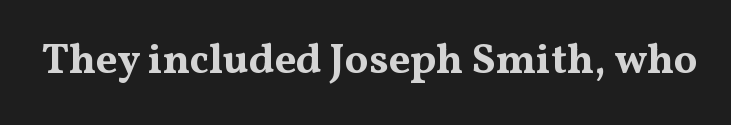
Q: Is the text bold? A: Yes.
Q: Is the text italic (slanted)? A: No, it is upright.
Q: Is the typeface a serif or a sans-serif typeface? A: Serif.
Q: Is the text underlined? A: No.
Q: Is the spacing between letters normal or unusually wide? A: Normal.
Q: Width (condensed, normal, or wide)? A: Wide.
Q: Stroke contrast? A: Medium.
Q: x-height? A: Medium.
Q: Monospaced? A: No.
